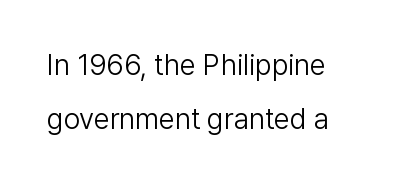
The image shows 29 px light sans-serif type, upright; set line spacing 1.86x, normal letter spacing, not underlined; low stroke contrast and a medium x-height.
